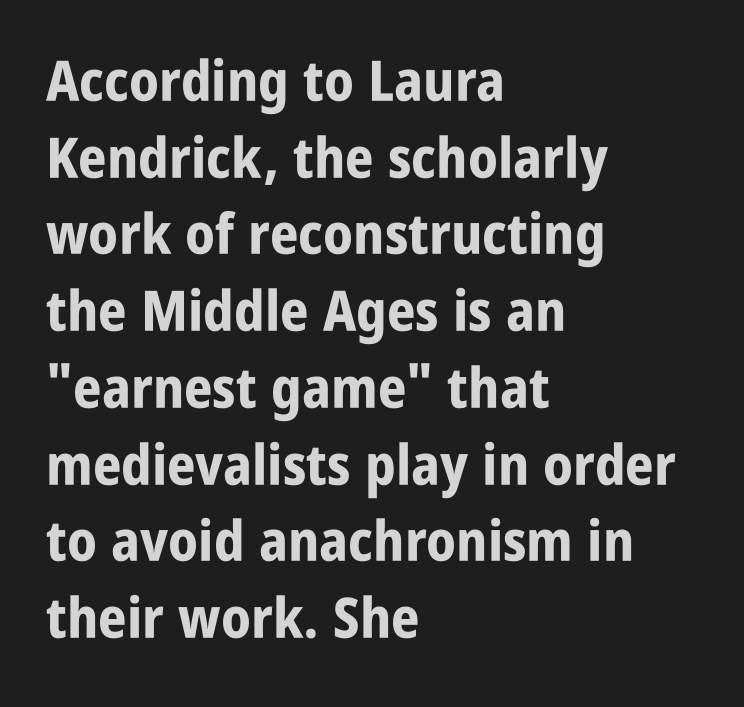
A typesetter would call this zero additional tracking. Every stem runs plumb, perpendicular to the baseline. Nope, no serifs anywhere on these letters. The string is rendered with underlining switched off.
